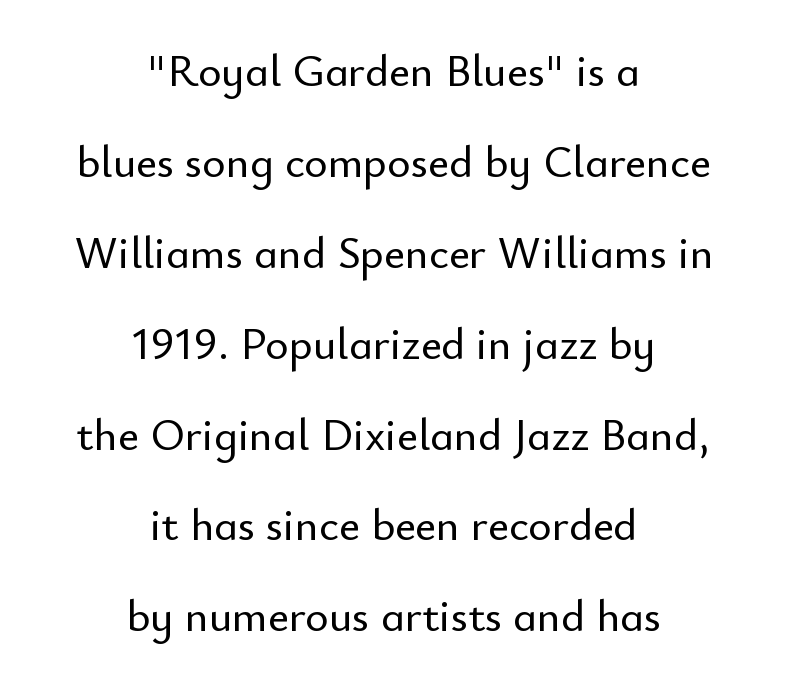
{"serif": "no", "italic": "no", "width": "normal", "stroke_contrast": "low", "x_height": "small", "monospaced": "no", "underline": "no", "align": "center", "line_spacing": "loose", "line_spacing_ratio": 2.02, "letter_spacing": "normal", "letter_spacing_em": 0.0, "glyph_px": 45}
